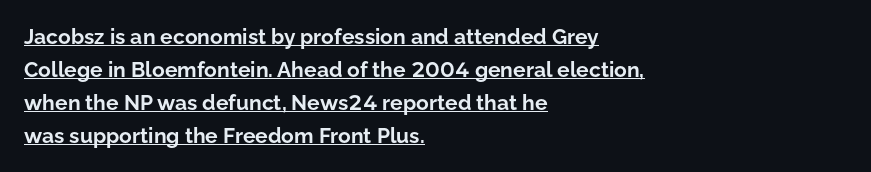
A full-strength bold gives these letters their thick strokes. Students, observe: this is what conventionally led text looks like. Beneath each row of characters lies a ruled line. Does the lettering tilt? It doesn't — this is upright. The type is set solid horizontally, with unmodified tracking.
